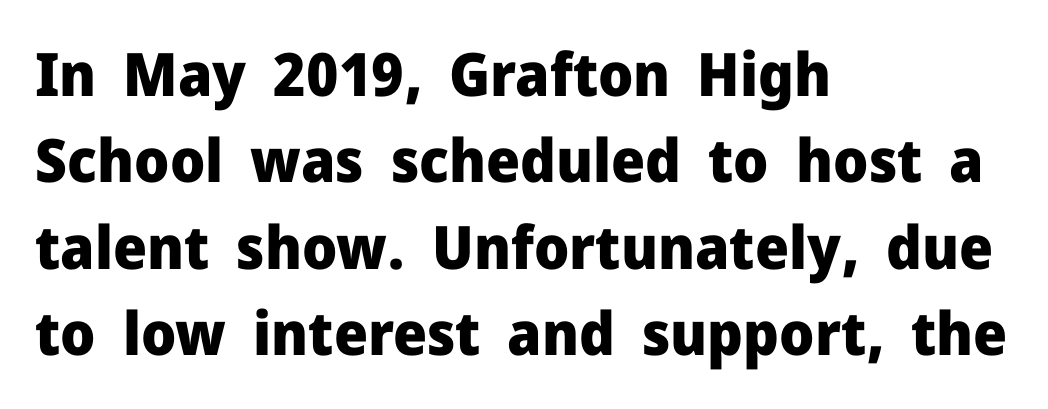
The image shows 60 px heavy sans-serif type, upright; set left-aligned, normal line spacing (1.44x), normal letter spacing, not underlined; low stroke contrast and a medium x-height.
